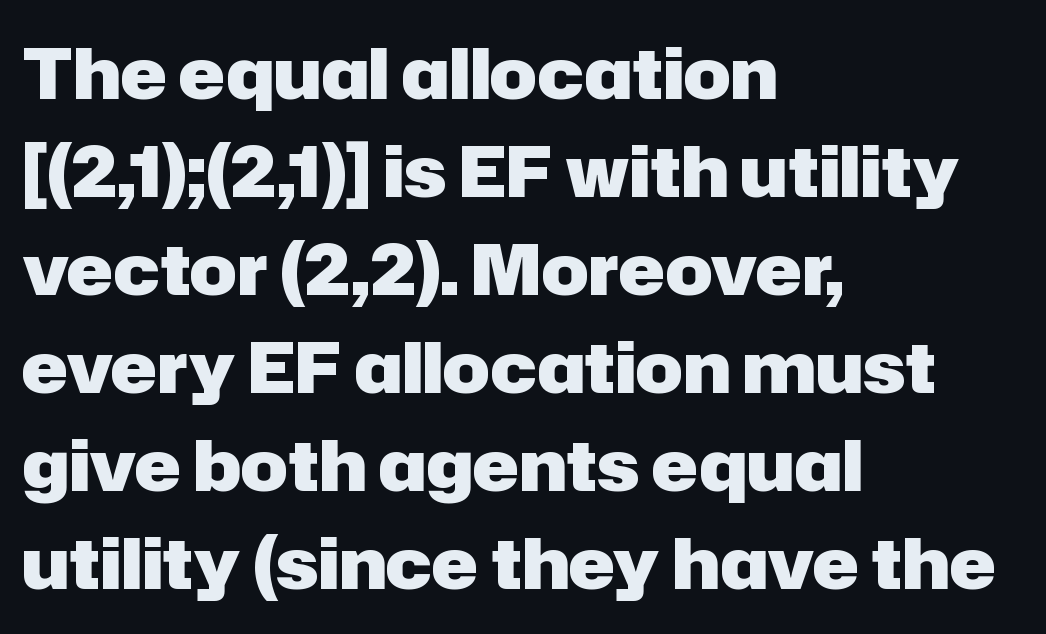
{"serif": "no", "italic": "no", "bold": "yes", "weight": "heavy", "width": "normal", "stroke_contrast": "low", "x_height": "medium", "monospaced": "no", "underline": "no", "align": "left", "line_spacing": "normal", "line_spacing_ratio": 1.4, "letter_spacing": "normal", "letter_spacing_em": 0.0, "glyph_px": 70}
